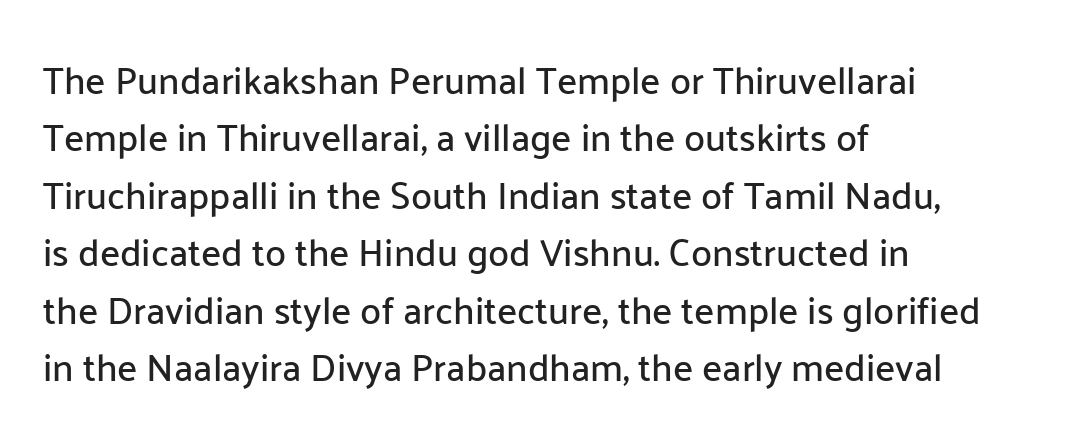
The image shows 38 px sans-serif type, upright; set left-aligned, normal line spacing (1.51x), normal letter spacing, not underlined; low stroke contrast and a medium x-height.
